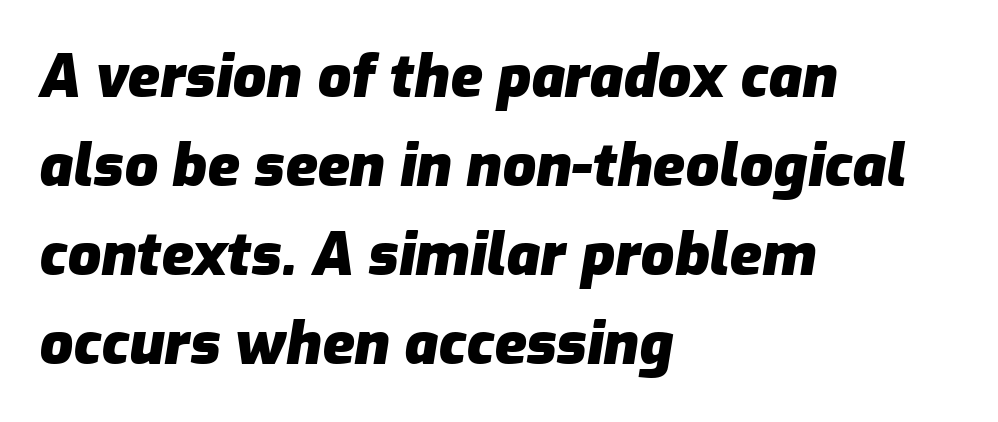
In CSS terms this would be text-align: left. Caption: standard tracking, unaltered. Whoever set this chose a conventional vertical rhythm. This rendering features lettering with no underline. This sample has the flowing, uneven cadence of proportional lettering. Stroke thickness is high; the sample reads as a true bold.
